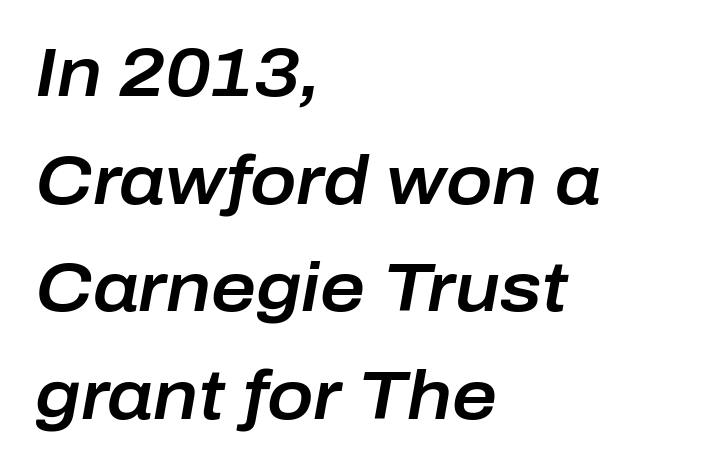
If you drew a ruler down the left edge, every line would touch it. You could call the tracking neutral — neither tight nor loose. You could not count columns in this text — the font is proportionally spaced. Clear beneath every line of the passage. Characters are canted at an angle relative to the baseline's perpendicular.
